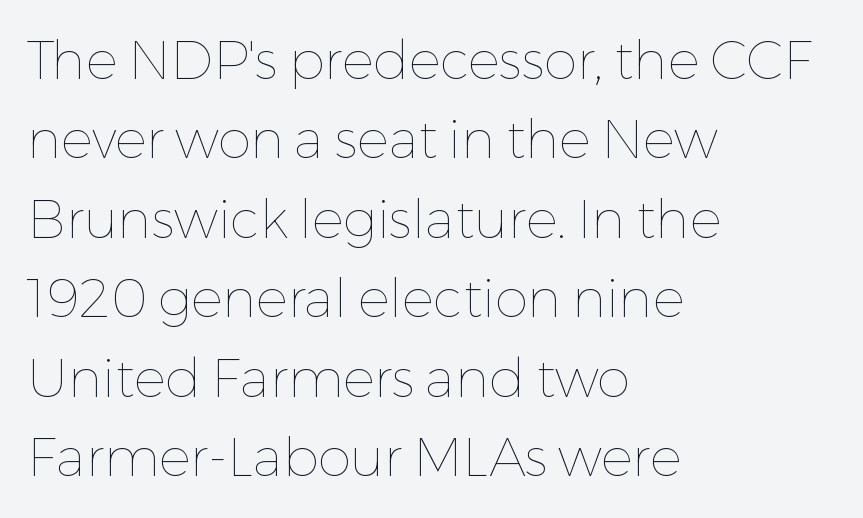
Q: Is the text bold? A: No.
Q: Is the text italic (slanted)? A: No, it is upright.
Q: Is the text underlined? A: No.
Q: How is the paragraph aligned? A: Left-aligned.
Q: Is the spacing between letters normal or unusually wide? A: Normal.
Q: Is the spacing between lines tight, normal or loose? A: Normal.
Q: Width (condensed, normal, or wide)? A: Normal.
Q: Stroke contrast? A: Low.
Q: x-height? A: Medium.
Q: Monospaced? A: No.
